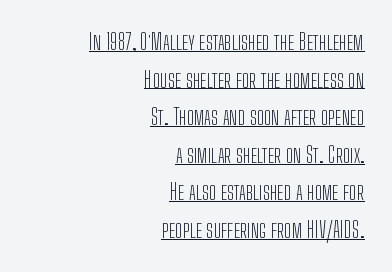
These lines were composed using upright roman letters. Alignment: flush right. A typesetter would call this zero additional tracking. This rendering features underlined lettering.
